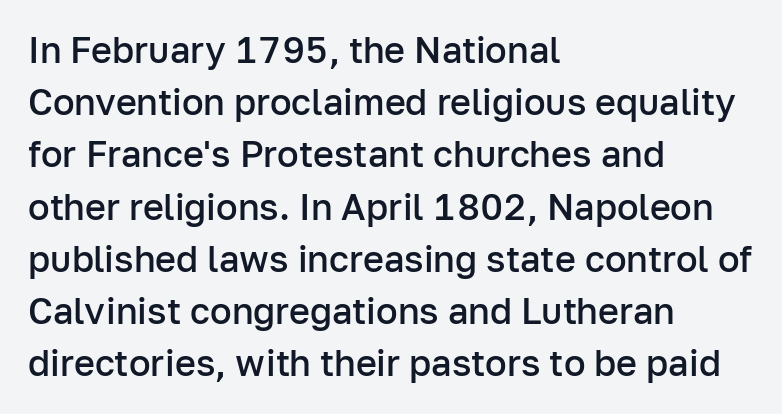
Q: Is the text bold? A: Semi-bold.
Q: Is the text italic (slanted)? A: No, it is upright.
Q: Is the typeface a serif or a sans-serif typeface? A: Sans-serif.
Q: Is the text underlined? A: No.
Q: How is the paragraph aligned? A: Left-aligned.
Q: Is the spacing between letters normal or unusually wide? A: Normal.
Q: Is the spacing between lines tight, normal or loose? A: Normal.
Q: Width (condensed, normal, or wide)? A: Normal.
Q: Stroke contrast? A: Low.
Q: x-height? A: Medium.
Q: Monospaced? A: No.
